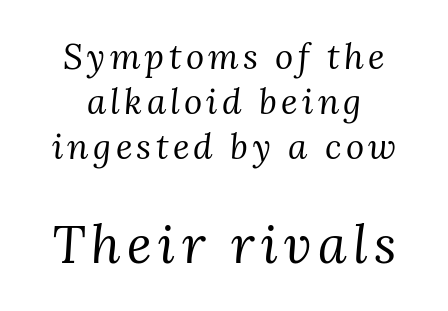
The axis of the letterforms is tilted away from vertical. Does the bottom block carry the larger type? Yes, it does. Has an underline been added? It has not. Unlike a clean sans, this face finishes its strokes with serifs. The leading is moderate, giving the passage an even texture.
